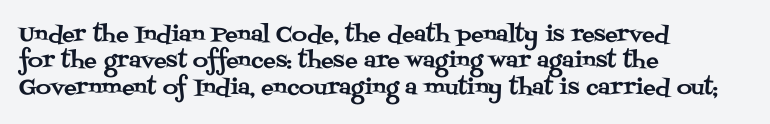
Is there much room between lines? A standard amount, neither cramped nor airy. The line texture is even and compact thanks to regular tracking. In terms of posture, this sample is upright. The paragraph has a hard left edge and a soft right edge. The strip under each line holds only bare page.
